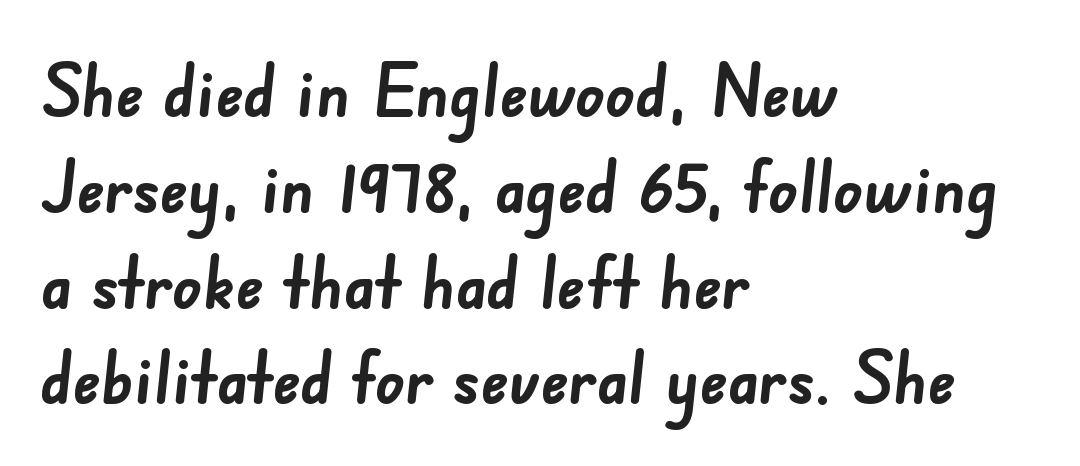
Q: Is the text bold? A: Yes.
Q: Is the typeface a serif or a sans-serif typeface? A: Sans-serif.
Q: Is the text underlined? A: No.
Q: How is the paragraph aligned? A: Left-aligned.
Q: Is the spacing between letters normal or unusually wide? A: Normal.
Q: Is the spacing between lines tight, normal or loose? A: Normal.
Q: Width (condensed, normal, or wide)? A: Normal.
Q: Stroke contrast? A: Low.
Q: x-height? A: Small.
Q: Monospaced? A: No.
